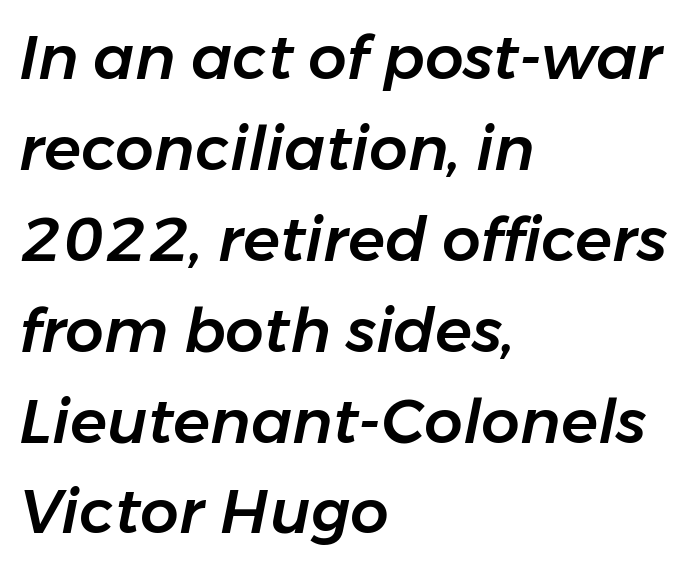
{"italic": "yes", "lean": "right", "slant_degrees": 11, "width": "normal", "stroke_contrast": "low", "x_height": "medium", "monospaced": "no", "underline": "no", "align": "left", "line_spacing": "normal", "line_spacing_ratio": 1.49, "letter_spacing": "normal", "letter_spacing_em": 0.0, "glyph_px": 61}
